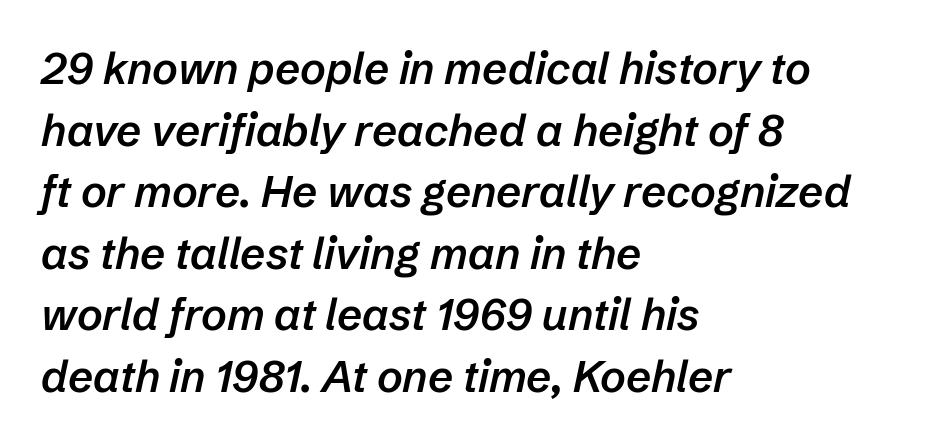
Q: Is the text bold? A: Semi-bold.
Q: Is the text italic (slanted)? A: Yes, it leans right by about 12 degrees.
Q: Is the text underlined? A: No.
Q: How is the paragraph aligned? A: Left-aligned.
Q: Is the spacing between letters normal or unusually wide? A: Normal.
Q: Is the spacing between lines tight, normal or loose? A: Normal.
Q: Width (condensed, normal, or wide)? A: Normal.
Q: Stroke contrast? A: Low.
Q: x-height? A: Medium.
Q: Monospaced? A: No.
